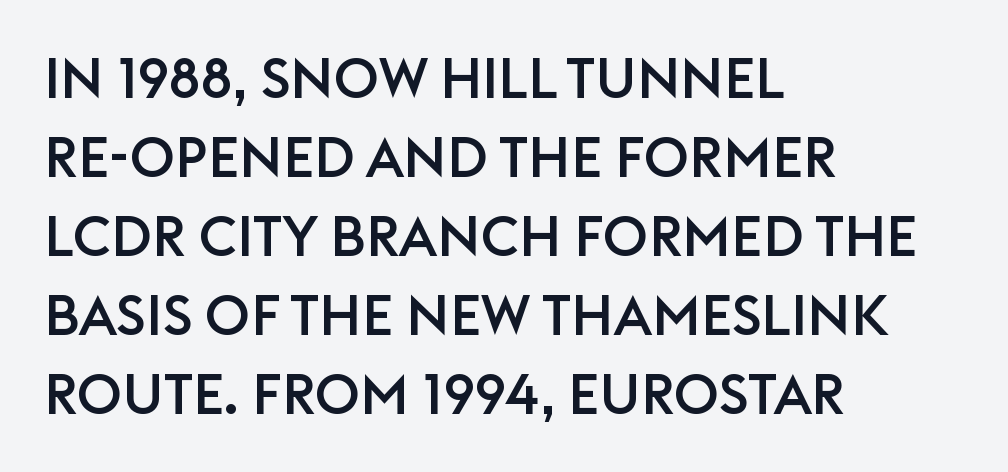
{"serif": "no", "italic": "no", "width": "normal", "stroke_contrast": "low", "x_height": "large", "monospaced": "no", "underline": "no", "align": "left", "line_spacing": "normal", "line_spacing_ratio": 1.41, "letter_spacing": "normal", "letter_spacing_em": 0.0, "glyph_px": 56}
